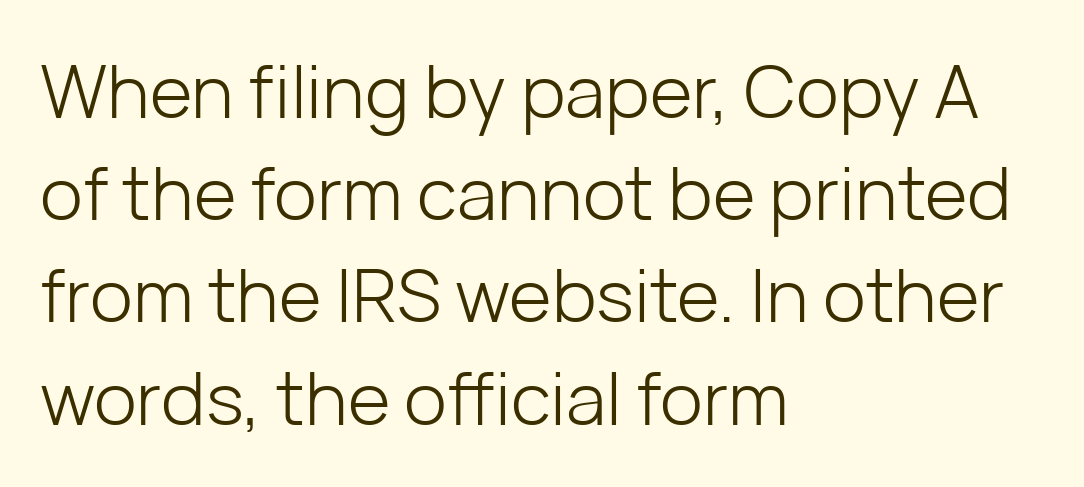
Horizontally, the lines are justified to the leading edge only. Character widths vary here, with narrow letters taking less room than wide ones. Unlike a traditional serif, this face leaves its strokes unadorned. Is the stroke heavy? The answer is a plain regular-or-lighter. How are the letters spaced? Ordinarily, with no added tracking.
